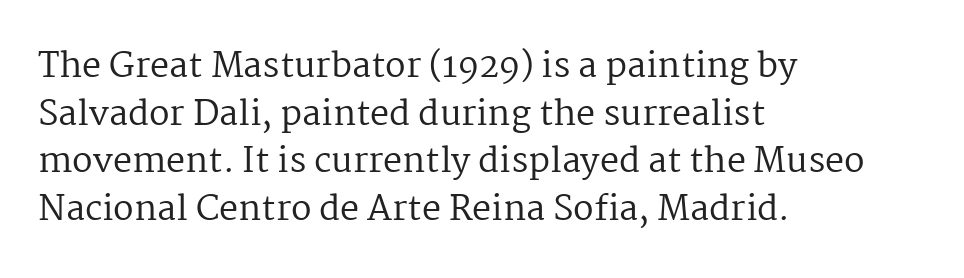
Q: Is the text bold? A: No.
Q: Is the text italic (slanted)? A: No, it is upright.
Q: Is the typeface a serif or a sans-serif typeface? A: Serif.
Q: Is the text underlined? A: No.
Q: How is the paragraph aligned? A: Left-aligned.
Q: Is the spacing between letters normal or unusually wide? A: Normal.
Q: Is the spacing between lines tight, normal or loose? A: Normal.
Q: Width (condensed, normal, or wide)? A: Normal.
Q: Stroke contrast? A: Medium.
Q: x-height? A: Medium.
Q: Monospaced? A: No.
